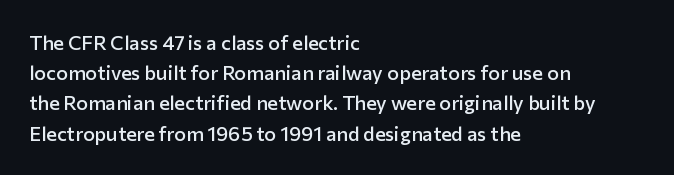
The image shows 20 px text type, upright; set left-aligned, normal line spacing (1.51x), normal letter spacing, not underlined.
